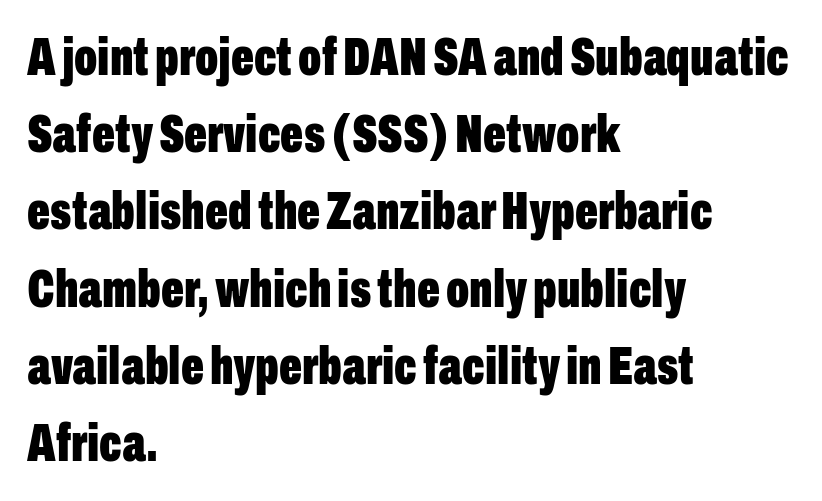
Q: Is the text bold? A: Yes.
Q: Is the text italic (slanted)? A: No, it is upright.
Q: Is the typeface a serif or a sans-serif typeface? A: Sans-serif.
Q: Is the text underlined? A: No.
Q: How is the paragraph aligned? A: Left-aligned.
Q: Is the spacing between letters normal or unusually wide? A: Normal.
Q: Is the spacing between lines tight, normal or loose? A: Normal.
Q: Width (condensed, normal, or wide)? A: Condensed.
Q: Stroke contrast? A: Low.
Q: x-height? A: Medium.
Q: Monospaced? A: No.
